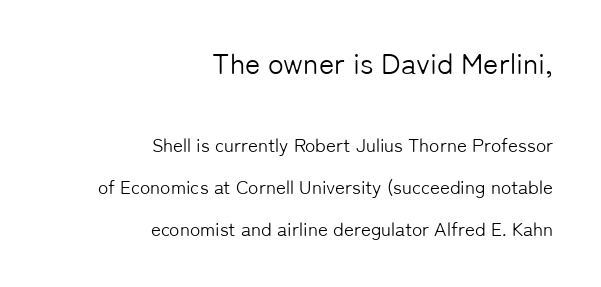
{"serif": "no", "italic": "no", "bold": "no", "weight": "light", "width": "normal", "stroke_contrast": "low", "x_height": "medium", "monospaced": "no", "underline": "no", "align": "right", "line_spacing": "loose", "line_spacing_ratio": 2.2, "letter_spacing": "normal", "letter_spacing_em": 0.0, "larger_block": "first", "size_ratio": 1.53, "glyph_px": 29}
